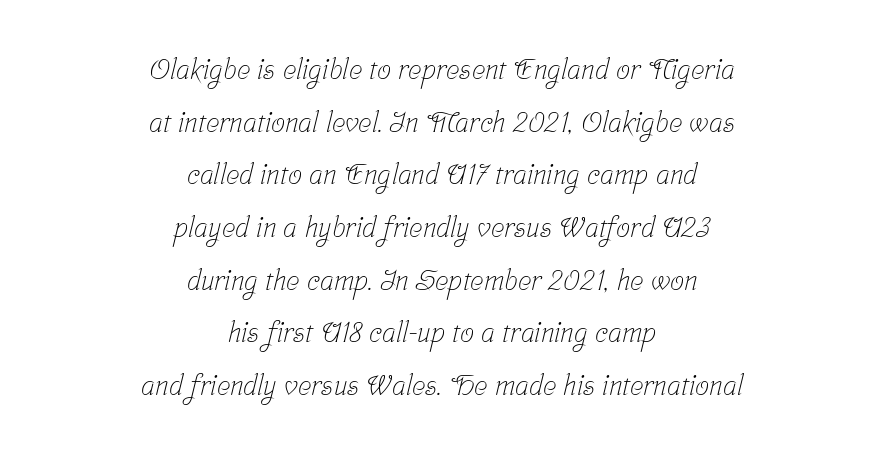
Note the varied advance widths — an 'i' is clearly narrower than an 'm'. Between one letter and the next there's only the usual sliver of space. The face looks like a standard text weight, possibly lighter. The rendering shows small feet on the letterforms — a serif design.
